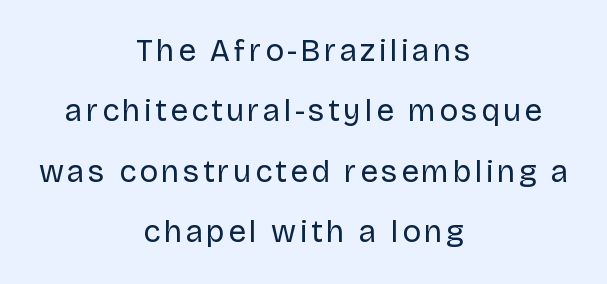
The image shows 31 px regular-weight sans-serif type, upright; set centered, loose line spacing (1.95x), not underlined; low stroke contrast and a large x-height.
